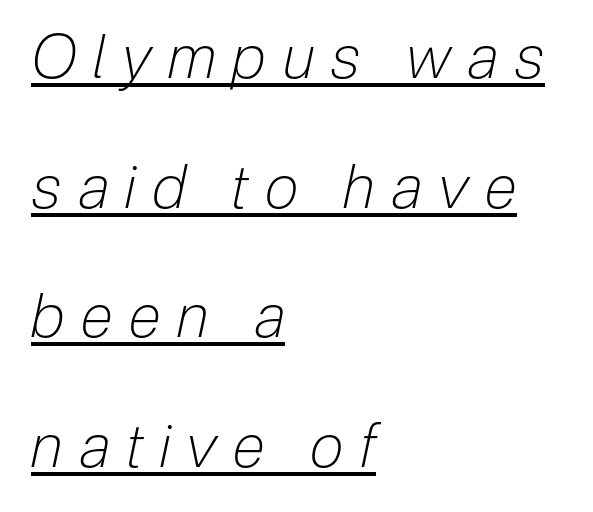
Q: Is the text bold? A: No.
Q: Is the text italic (slanted)? A: Yes, it leans right by about 12 degrees.
Q: Is the text underlined? A: Yes.
Q: How is the paragraph aligned? A: Left-aligned.
Q: Is the spacing between letters normal or unusually wide? A: Unusually wide.
Q: Is the spacing between lines tight, normal or loose? A: Loose.
Q: Width (condensed, normal, or wide)? A: Condensed.
Q: Stroke contrast? A: Low.
Q: x-height? A: Medium.
Q: Monospaced? A: No.
